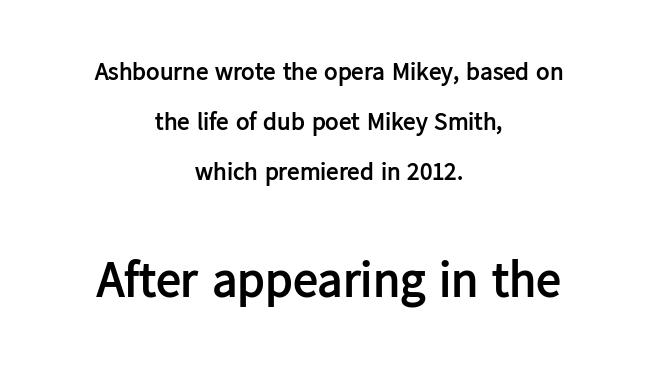
{"serif": "no", "italic": "no", "bold": "yes", "weight": "semibold", "width": "normal", "stroke_contrast": "low", "x_height": "medium", "monospaced": "no", "underline": "no", "align": "center", "line_spacing": "loose", "line_spacing_ratio": 2.0, "letter_spacing": "normal", "letter_spacing_em": 0.0, "larger_block": "second", "size_ratio": 2.0, "glyph_px": 50}
